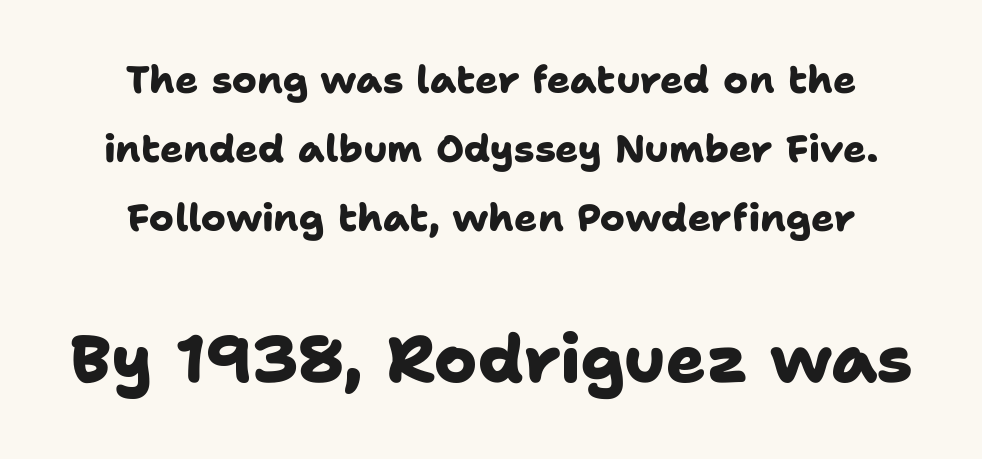
Size hierarchy here favors the trailing block over the leading one. Pretty heavy lettering here — definitely bold. Tracking here is standard; glyphs follow each other at the usual distance. Short and long lines alike share a common midpoint. Each row of text sits above clean, open space. The rendering uses natural spacing where letterforms have individual widths.
